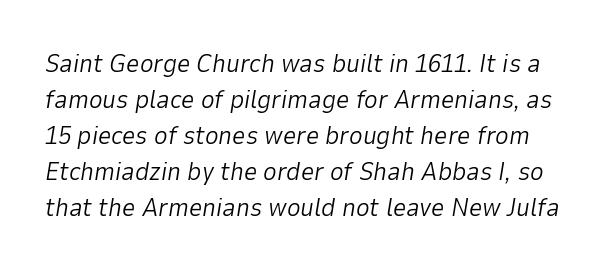
Q: Is the text bold? A: No.
Q: Is the text italic (slanted)? A: Yes, it leans right by about 9 degrees.
Q: Is the text underlined? A: No.
Q: Is the spacing between letters normal or unusually wide? A: Normal.
Q: Is the spacing between lines tight, normal or loose? A: Normal.
